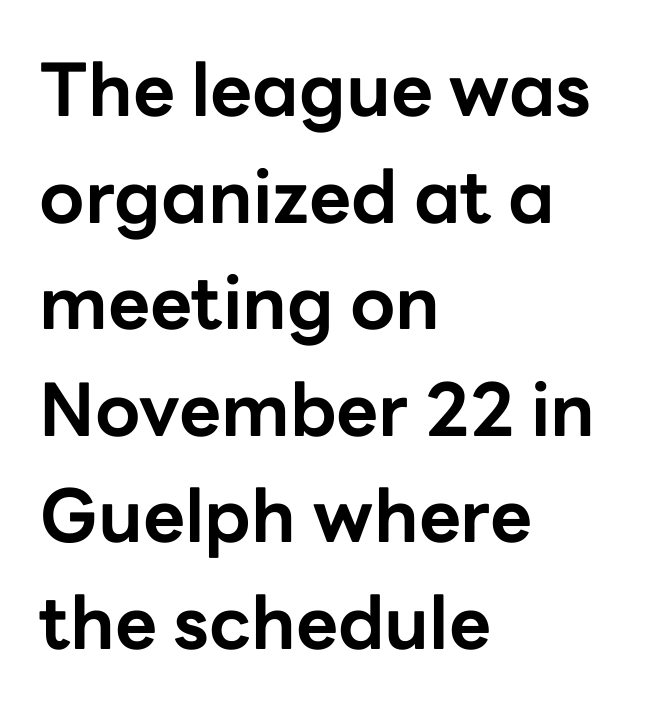
Does the type have serifs? No, each stem ends abruptly. If you drew a line through each stem, it would be perfectly vertical. Descenders hang freely into open space. Weight check: bold — yes, fully. The rendering uses natural spacing where letterforms have individual widths.
